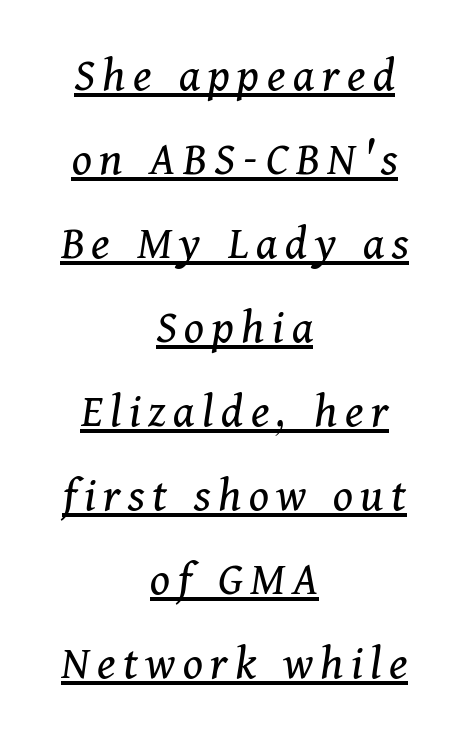
Character widths vary here, with narrow letters taking less room than wide ones. The axis of the letterforms is tilted away from vertical. Are there feet on the stems? There are — it's a serif. If you measured baseline to baseline, you'd find a middling distance.
